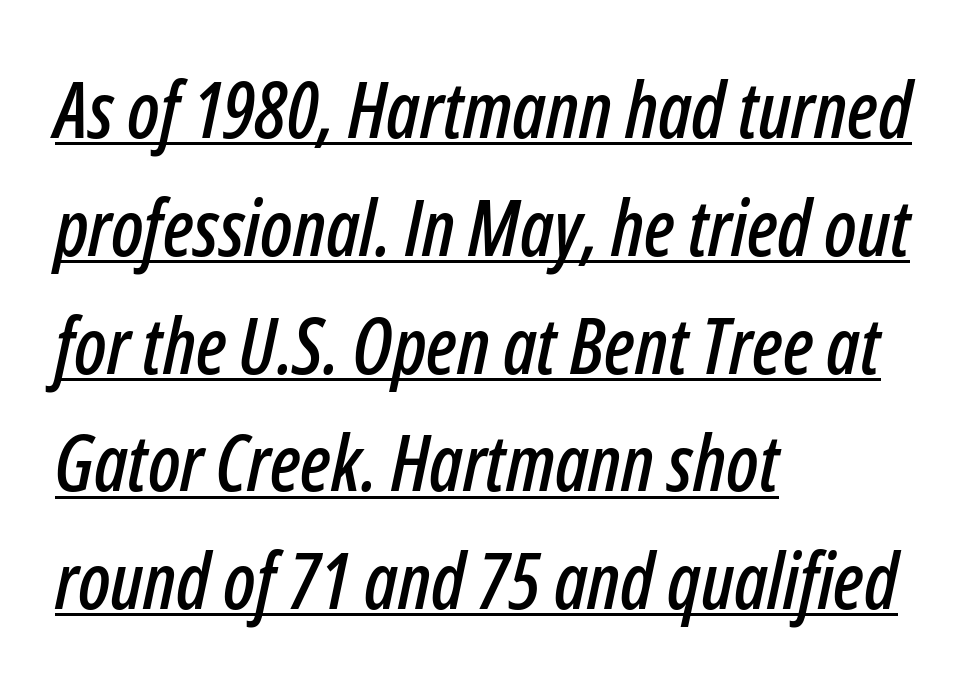
This rendering features underlined lettering. Each letter keeps its own natural width here, so spacing adapts to shape. A normal amount of white space separates one row of letters from the next. Every character sits at an angle, as italics do. How are the letters spaced? Ordinarily, with no added tracking. A student would call this left alignment; a typographer would say flush left, rag right.
